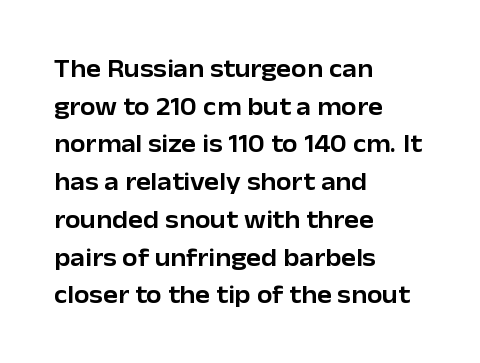
{"italic": "no", "underline": "no", "align": "left", "line_spacing": "normal", "line_spacing_ratio": 1.51, "letter_spacing": "normal", "letter_spacing_em": 0.0, "glyph_px": 25}
